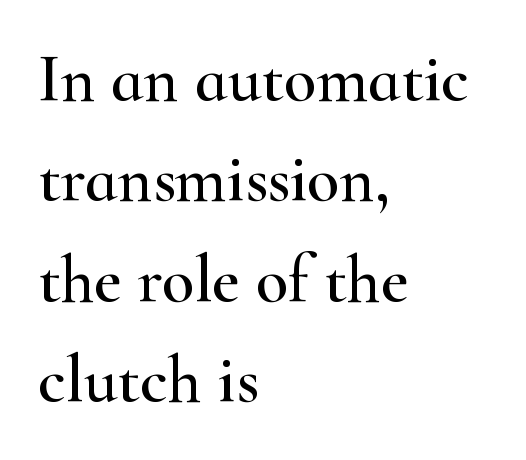
Q: Is the text italic (slanted)? A: No, it is upright.
Q: Is the typeface a serif or a sans-serif typeface? A: Serif.
Q: Is the text underlined? A: No.
Q: How is the paragraph aligned? A: Left-aligned.
Q: Is the spacing between letters normal or unusually wide? A: Normal.
Q: Is the spacing between lines tight, normal or loose? A: Normal.
Q: Width (condensed, normal, or wide)? A: Wide.
Q: Stroke contrast? A: High.
Q: x-height? A: Small.
Q: Monospaced? A: No.
